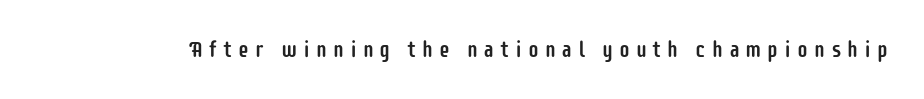
{"italic": "no", "underline": "no", "letter_spacing": "wide", "letter_spacing_em": 0.26, "glyph_px": 22}
